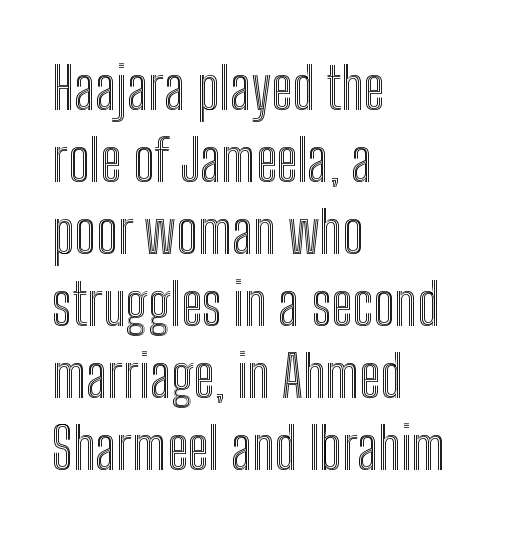
Do the letters lean? They stand straight. In CSS terms this would be text-align: left. Clear beneath every line of the passage. You could not count columns in this text — the font is proportionally spaced. Short note: letters normally spaced.
